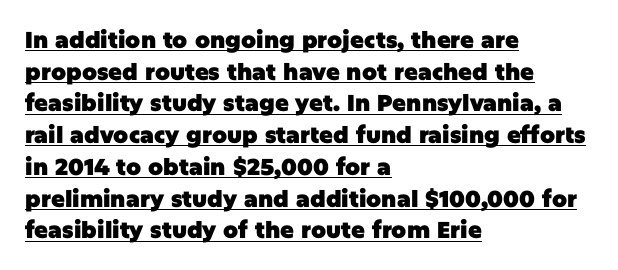
{"italic": "no", "bold": "yes", "underline": "yes", "align": "left", "line_spacing": "normal", "line_spacing_ratio": 1.38, "letter_spacing": "normal", "letter_spacing_em": 0.0, "glyph_px": 23}
